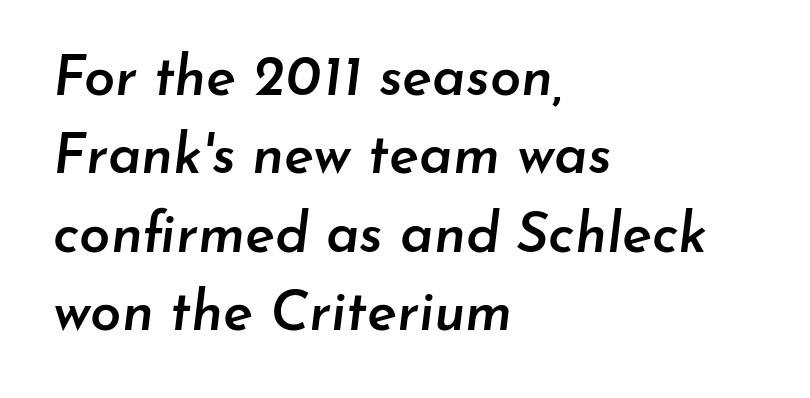
Q: Is the text bold? A: Semi-bold.
Q: Is the text italic (slanted)? A: Yes, it leans right by about 7 degrees.
Q: Is the text underlined? A: No.
Q: How is the paragraph aligned? A: Left-aligned.
Q: Is the spacing between letters normal or unusually wide? A: Normal.
Q: Is the spacing between lines tight, normal or loose? A: Normal.
Q: Width (condensed, normal, or wide)? A: Normal.
Q: Stroke contrast? A: Low.
Q: x-height? A: Small.
Q: Monospaced? A: No.
